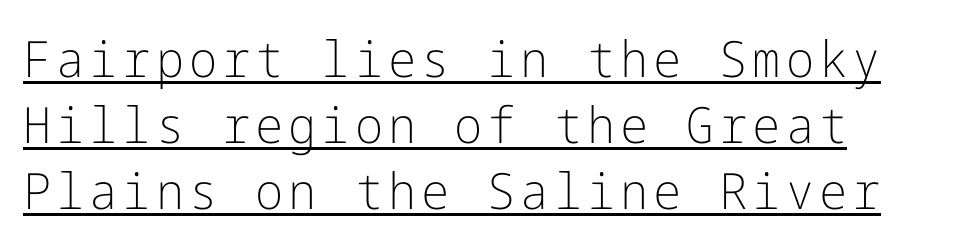
Q: Is the text bold? A: No.
Q: Is the text italic (slanted)? A: No, it is upright.
Q: Is the typeface a serif or a sans-serif typeface? A: Sans-serif.
Q: Is the text underlined? A: Yes.
Q: How is the paragraph aligned? A: Left-aligned.
Q: Is the spacing between lines tight, normal or loose? A: Normal.
Q: Width (condensed, normal, or wide)? A: Normal.
Q: Stroke contrast? A: Low.
Q: x-height? A: Medium.
